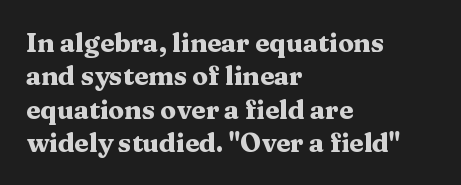
The image shows 26 px bold type, upright; set left-aligned, normal line spacing (1.28x), normal letter spacing, not underlined.
